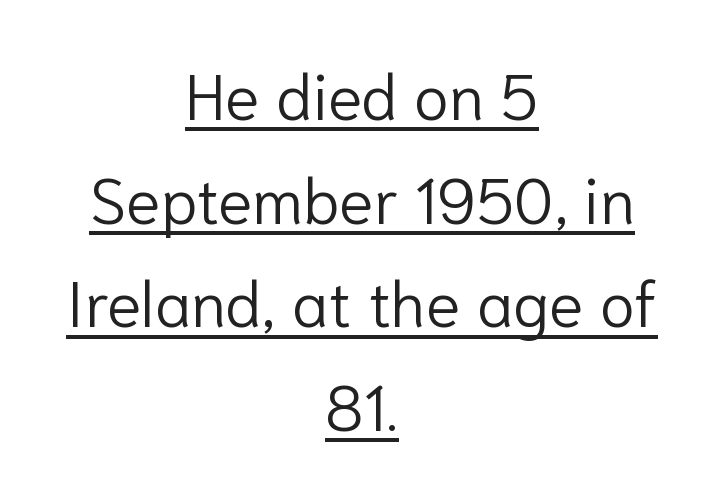
Q: Is the text bold? A: No.
Q: Is the text italic (slanted)? A: No, it is upright.
Q: Is the typeface a serif or a sans-serif typeface? A: Sans-serif.
Q: Is the text underlined? A: Yes.
Q: How is the paragraph aligned? A: Centered.
Q: Is the spacing between letters normal or unusually wide? A: Normal.
Q: Is the spacing between lines tight, normal or loose? A: Normal.
Q: Width (condensed, normal, or wide)? A: Normal.
Q: Stroke contrast? A: Low.
Q: x-height? A: Medium.
Q: Monospaced? A: No.
